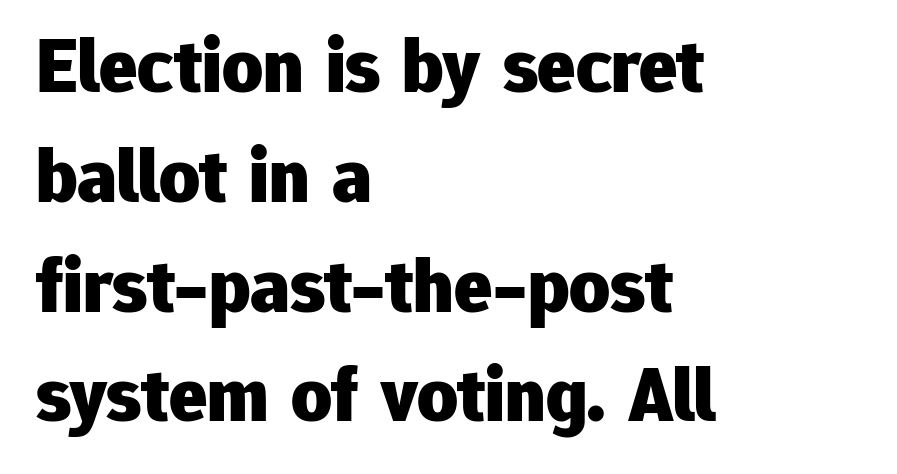
In terms of weight, the rendering is a true, heavy bold. This rendering uses left alignment, leaving the right contour irregular. The area under the type is left untouched. The typography opts for an upright posture over an oblique one. Observe the absence of serifs on each vertical stroke in this sample.
